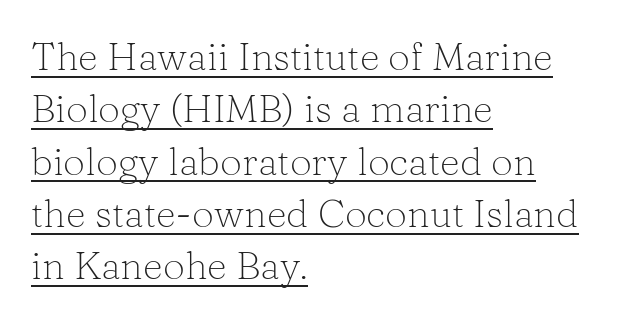
Summary of vertical rhythm: regular, with standard interline spacing. Small tapered or slab feet sit at the stroke ends, so this counts as serif. The specimen includes a rule beneath the text block's lines. Does the copy run flush right? No — it runs flush left.
